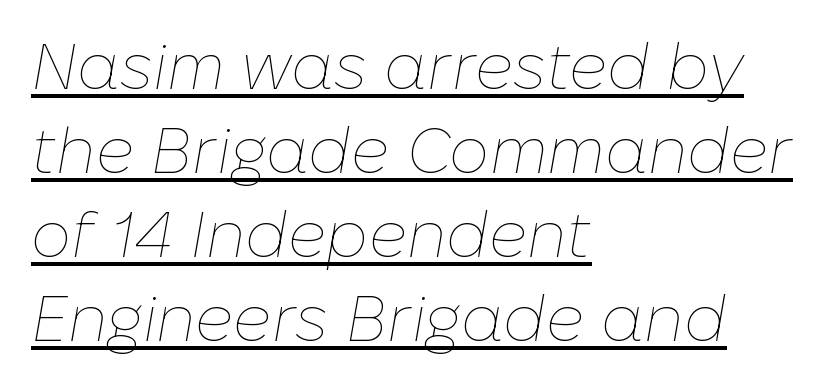
The image shows 64 px thin type, italic (leaning right); set left-aligned, normal line spacing (1.31x), normal letter spacing, underlined; low stroke contrast and a medium x-height.
